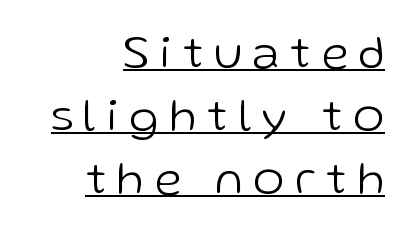
Is the letter spacing exaggerated? Yes — the characters are pushed far apart. The characters display no serif detailing; their extremities are plain. The face used here is proportionally spaced, like ordinary book or web type. The face used here appears with an underline applied. Stroke thickness stays within the range of a standard reading face or lighter. Each line ends at the same right margin while the left side varies.
